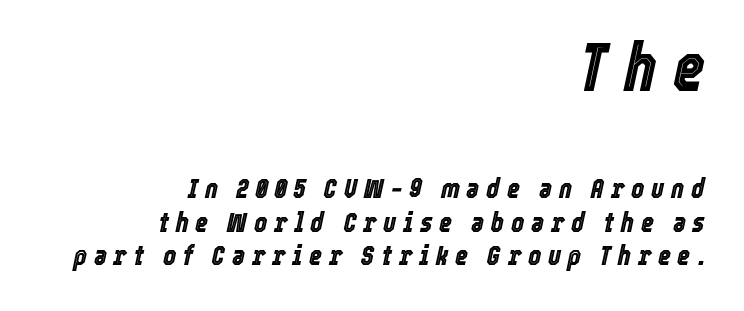
Q: Is the text italic (slanted)? A: Yes, it leans right by about 12 degrees.
Q: Is the text underlined? A: No.
Q: How is the paragraph aligned? A: Right-aligned.
Q: Is the spacing between letters normal or unusually wide? A: Unusually wide.
Q: Which block of text is set in a larger size, the first (top) or the second (bottom)? A: The first (top) one.
Q: Width (condensed, normal, or wide)? A: Condensed.
Q: x-height? A: Medium.
Q: Monospaced? A: No.
